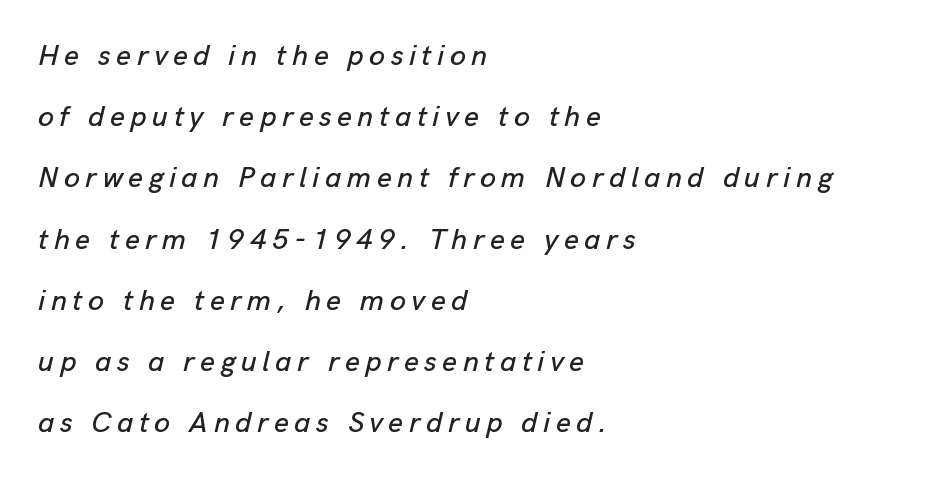
The image shows 29 px text type, italic (leaning right); set left-aligned, loose line spacing (2.11x), not underlined; low stroke contrast and a medium x-height.
